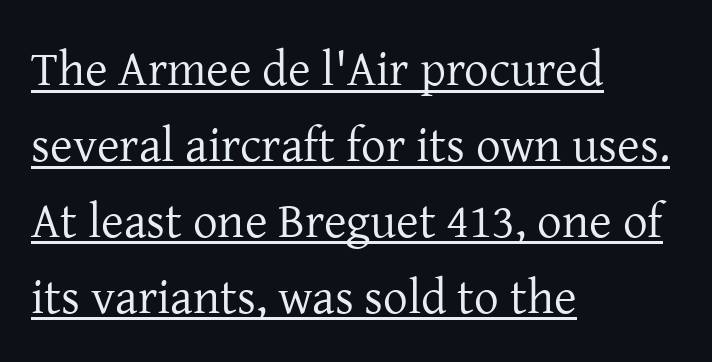
{"serif": "yes", "italic": "no", "bold": "no", "weight": "regular", "width": "normal", "stroke_contrast": "low", "x_height": "medium", "monospaced": "no", "underline": "yes", "align": "left", "line_spacing": "normal", "line_spacing_ratio": 1.55, "letter_spacing": "normal", "letter_spacing_em": 0.0, "glyph_px": 49}
